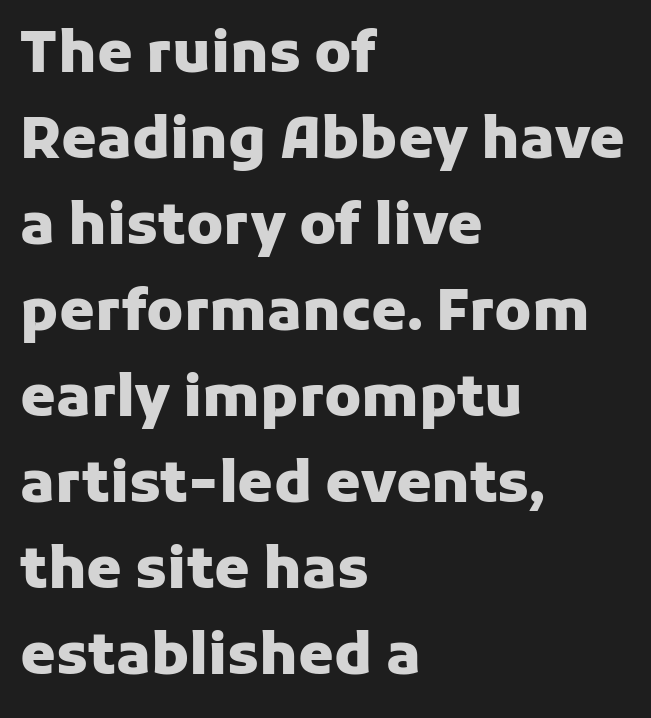
Q: Is the text bold? A: Yes.
Q: Is the text italic (slanted)? A: No, it is upright.
Q: Is the typeface a serif or a sans-serif typeface? A: Sans-serif.
Q: Is the text underlined? A: No.
Q: How is the paragraph aligned? A: Left-aligned.
Q: Is the spacing between letters normal or unusually wide? A: Normal.
Q: Is the spacing between lines tight, normal or loose? A: Normal.
Q: Width (condensed, normal, or wide)? A: Normal.
Q: Stroke contrast? A: Low.
Q: x-height? A: Medium.
Q: Monospaced? A: No.
